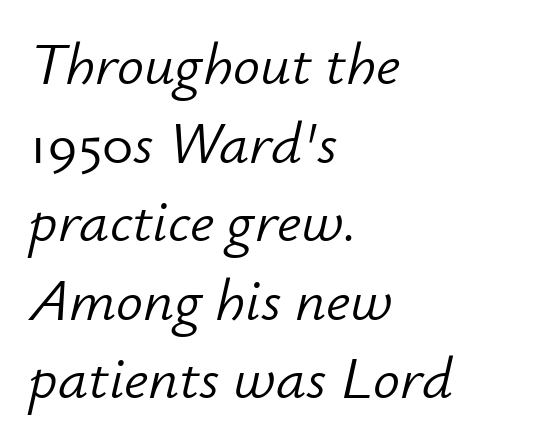
{"italic": "yes", "lean": "right", "slant_degrees": 12, "bold": "no", "weight": "light", "width": "normal", "stroke_contrast": "low", "x_height": "small", "monospaced": "no", "underline": "no", "align": "left", "line_spacing": "normal", "line_spacing_ratio": 1.31, "letter_spacing": "normal", "letter_spacing_em": 0.0, "glyph_px": 60}
